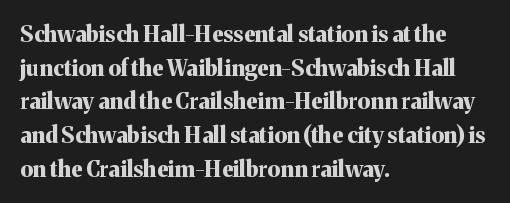
{"italic": "no", "bold": "yes", "underline": "no", "align": "left", "line_spacing": "normal", "line_spacing_ratio": 1.53, "letter_spacing": "normal", "letter_spacing_em": 0.0, "glyph_px": 22}
